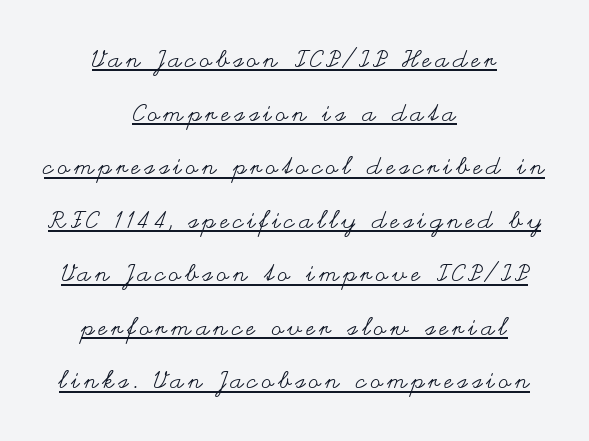
Line starts and ends both wander, symmetrically. The strokes are not fattened; the text isn't bold. Beneath each row of characters lies a ruled line. Interline gaps are noticeably wide in this sample.
